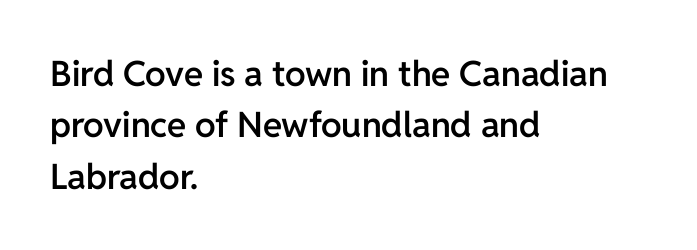
{"serif": "no", "italic": "no", "bold": "semi", "weight": "semibold", "width": "normal", "stroke_contrast": "low", "x_height": "medium", "monospaced": "no", "underline": "no", "align": "left", "line_spacing": "normal", "line_spacing_ratio": 1.47, "letter_spacing": "normal", "letter_spacing_em": 0.0, "glyph_px": 35}
